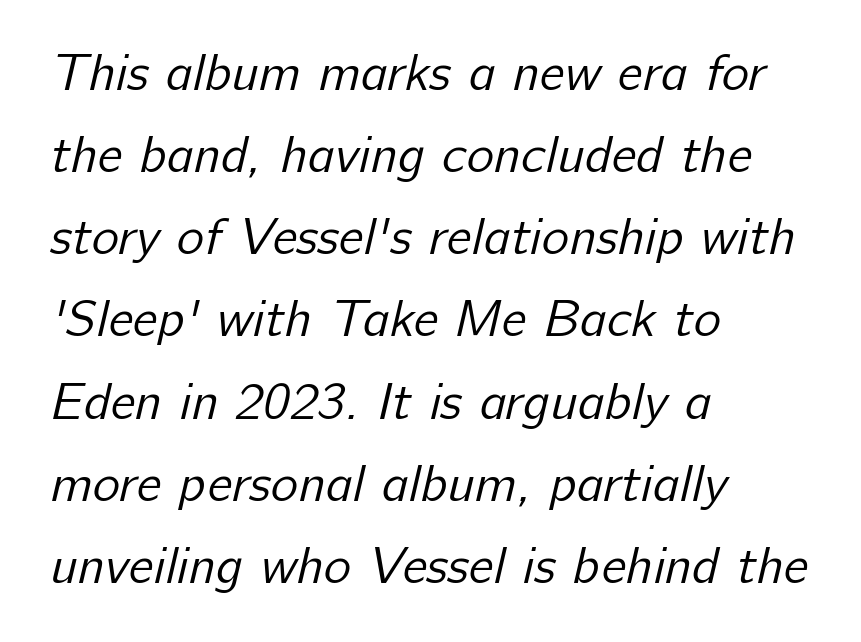
The image shows 52 px regular-weight sans-serif type; set left-aligned, normal line spacing (1.58x), normal letter spacing, not underlined; low stroke contrast and a medium x-height.
